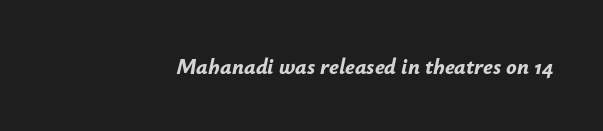
No word sits above an underline. Italic: yes, the glyphs are oblique. The paragraph has a hard right edge and a soft left edge. You'd pick this weight for a headline — it's a proper bold.
